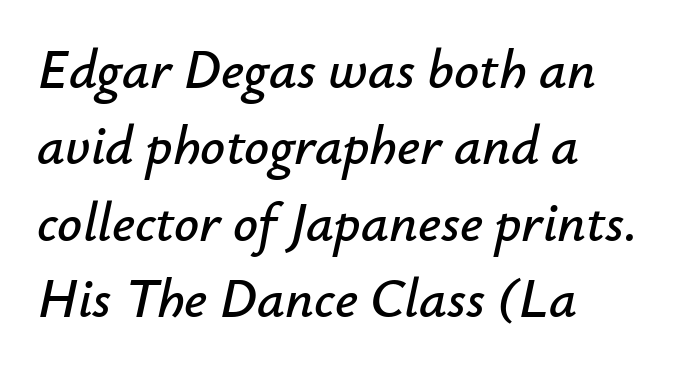
The image shows 55 px text type, italic (leaning right); set left-aligned, normal line spacing (1.39x), normal letter spacing, not underlined; low stroke contrast and a small x-height.
